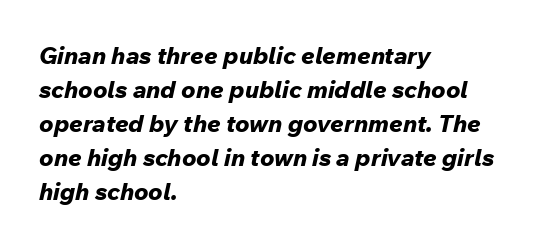
Q: Is the text bold? A: Yes.
Q: Is the text italic (slanted)? A: Yes, it leans right by about 12 degrees.
Q: Is the text underlined? A: No.
Q: How is the paragraph aligned? A: Left-aligned.
Q: Is the spacing between letters normal or unusually wide? A: Normal.
Q: Is the spacing between lines tight, normal or loose? A: Normal.
